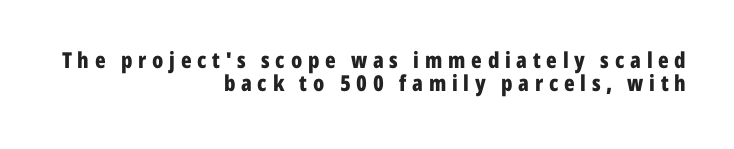
The image shows 22 px bold type, upright; set right-aligned, tight line spacing (1.05x), unusually wide letter spacing (+0.26 em), not underlined.
